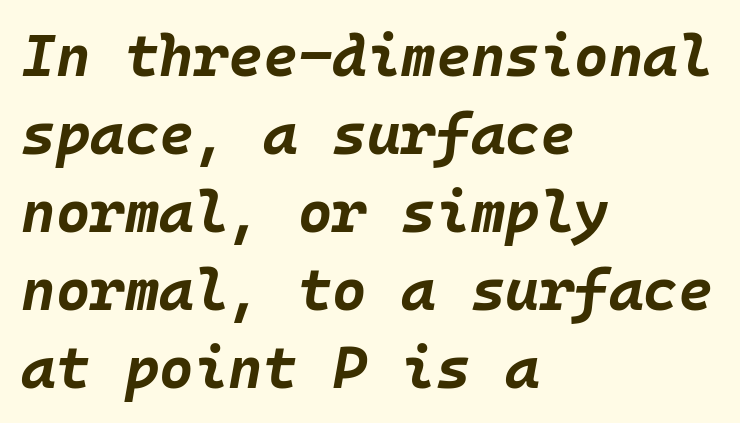
The image shows 59 px bold type, italic (leaning right), monospaced; set left-aligned, normal line spacing (1.32x), normal letter spacing, not underlined; low stroke contrast and a large x-height.
